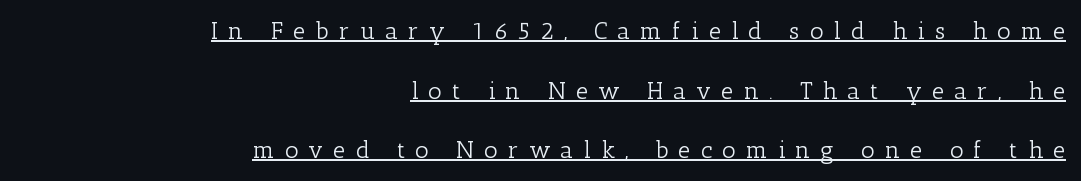
{"italic": "no", "bold": "no", "underline": "yes", "align": "right", "line_spacing": "loose", "line_spacing_ratio": 2.48, "letter_spacing": "wide", "letter_spacing_em": 0.42, "glyph_px": 24}
